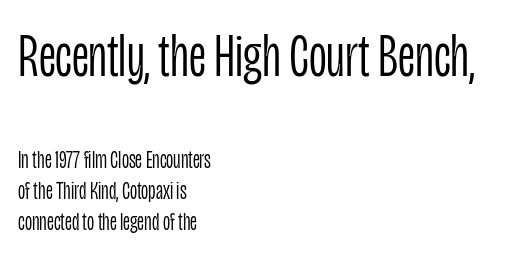
Spacing verdict: proportional, widths tailored to each character. Horizontally, the lines are justified to the leading edge only. When letters stand straight like this, we call the style roman or upright. The face looks like a standard text weight, possibly lighter.
